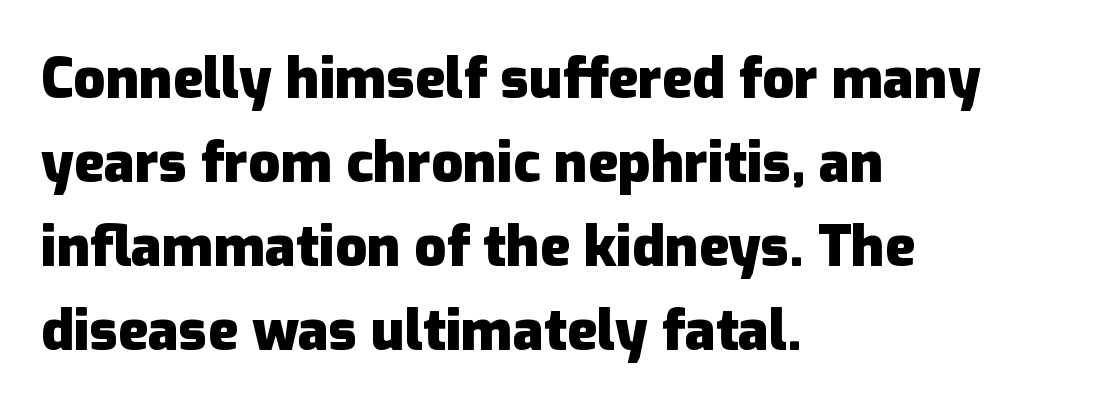
The font's upright variant was chosen for this text. Examine the stroke ends and you'll find no serifs. The rag falls on the right side of this text block. Interline gaps are of average width in this sample.
